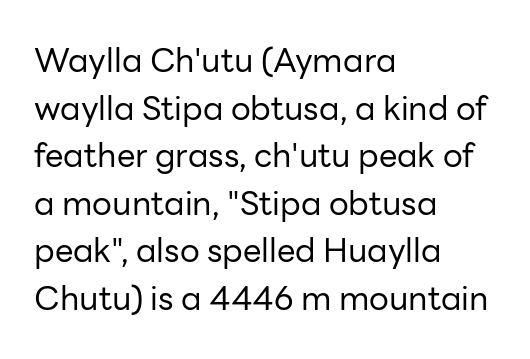
Examine the stroke ends and you'll find no serifs. You could call the tracking neutral — neither tight nor loose. Looks like regular typesetting: each glyph gets only the width it needs. The strokes carry an ordinary text weight at most. The lettering holds an erect, upright posture throughout. In terms of leading, this rendering sits right in the middle.
